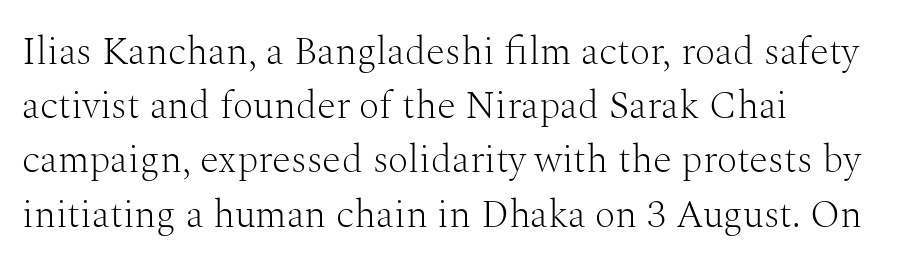
{"serif": "yes", "italic": "no", "bold": "no", "weight": "light", "width": "normal", "stroke_contrast": "medium", "x_height": "medium", "monospaced": "no", "underline": "no", "align": "left", "line_spacing": "normal", "line_spacing_ratio": 1.39, "letter_spacing": "normal", "letter_spacing_em": 0.0, "glyph_px": 39}
